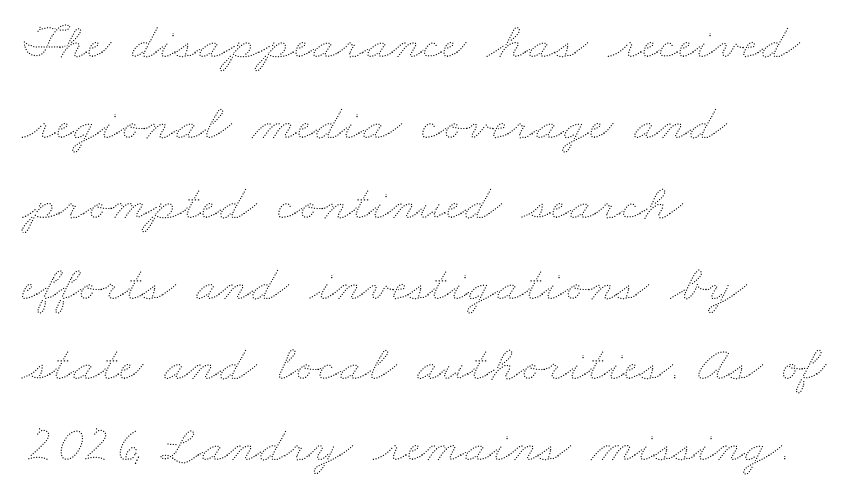
{"bold": "no", "weight": "thin", "width": "wide", "stroke_contrast": "medium", "x_height": "small", "monospaced": "no", "underline": "no", "align": "left", "line_spacing": "normal", "line_spacing_ratio": 1.55, "letter_spacing": "normal", "letter_spacing_em": 0.0, "glyph_px": 52}
